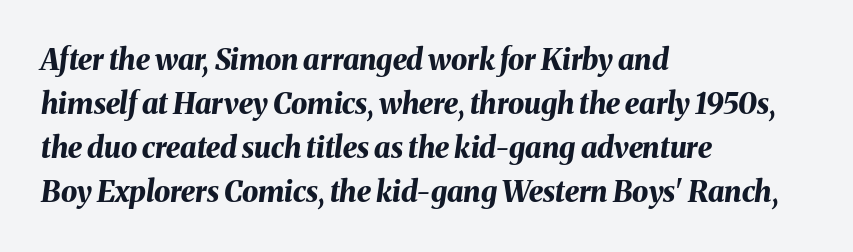
Q: Is the text bold? A: Yes.
Q: Is the text italic (slanted)? A: Yes, it leans right by about 8 degrees.
Q: Is the text underlined? A: No.
Q: How is the paragraph aligned? A: Left-aligned.
Q: Is the spacing between letters normal or unusually wide? A: Normal.
Q: Is the spacing between lines tight, normal or loose? A: Normal.
Q: Width (condensed, normal, or wide)? A: Normal.
Q: Stroke contrast? A: Medium.
Q: x-height? A: Medium.
Q: Monospaced? A: No.
